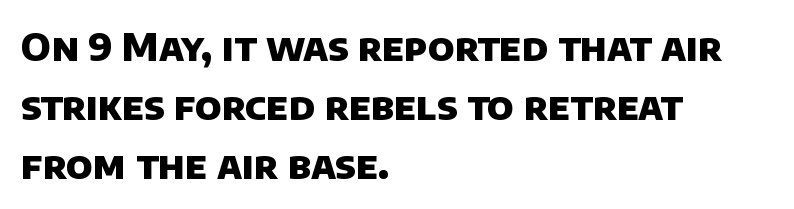
Q: Is the text bold? A: Yes.
Q: Is the typeface a serif or a sans-serif typeface? A: Sans-serif.
Q: Is the text underlined? A: No.
Q: How is the paragraph aligned? A: Left-aligned.
Q: Is the spacing between letters normal or unusually wide? A: Normal.
Q: Is the spacing between lines tight, normal or loose? A: Normal.
Q: Width (condensed, normal, or wide)? A: Normal.
Q: Stroke contrast? A: Low.
Q: x-height? A: Large.
Q: Monospaced? A: No.
